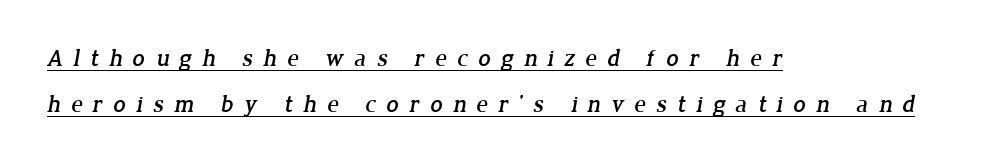
{"underline": "yes", "align": "left", "line_spacing": "loose", "line_spacing_ratio": 1.91, "letter_spacing": "wide", "letter_spacing_em": 0.42, "glyph_px": 24}
